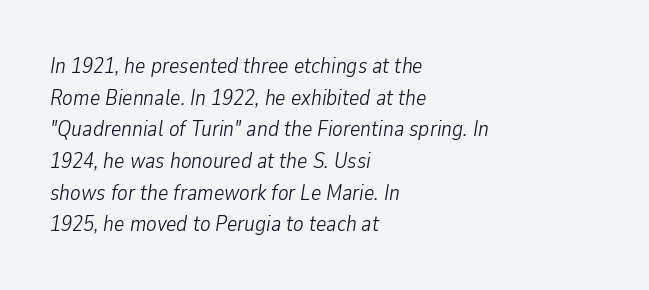
The image shows 22 px text type, italic (leaning right); set left-aligned, normal line spacing (1.44x), normal letter spacing, not underlined.
